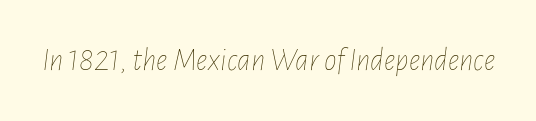
Q: Is the text bold? A: No.
Q: Is the text italic (slanted)? A: Yes, it leans right by about 7 degrees.
Q: Is the text underlined? A: No.
Q: Is the spacing between letters normal or unusually wide? A: Normal.
Q: Width (condensed, normal, or wide)? A: Condensed.
Q: Stroke contrast? A: Low.
Q: x-height? A: Medium.
Q: Monospaced? A: No.
